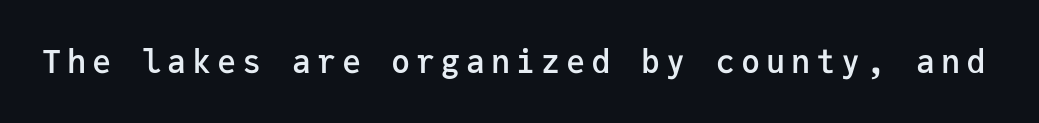
Posture: straight, roman, zero tilt. In terms of letterform style, serifs are entirely absent. Every character here occupies the same horizontal width, giving the sample a typewriter-like rhythm. Check under the words: just untouched page. Does the weight exceed regular? Yes, but only to semibold.
